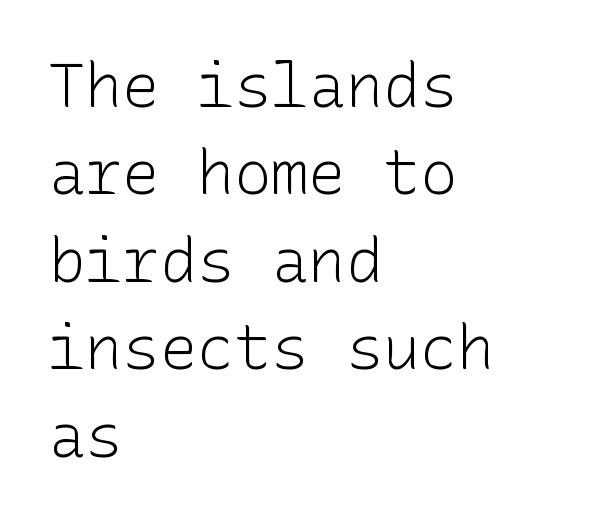
Q: Is the text bold? A: No.
Q: Is the text italic (slanted)? A: No, it is upright.
Q: Is the typeface a serif or a sans-serif typeface? A: Sans-serif.
Q: Is the text underlined? A: No.
Q: How is the paragraph aligned? A: Left-aligned.
Q: Is the spacing between letters normal or unusually wide? A: Normal.
Q: Is the spacing between lines tight, normal or loose? A: Normal.
Q: Width (condensed, normal, or wide)? A: Normal.
Q: Stroke contrast? A: Low.
Q: x-height? A: Medium.
